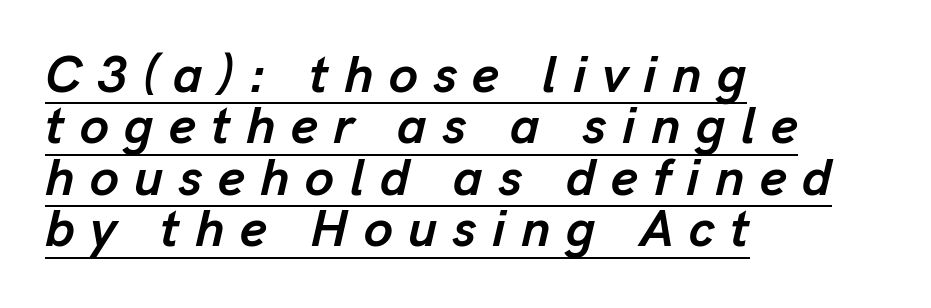
The image shows 52 px semibold type, italic (leaning right); set left-aligned, tight line spacing (0.99x), unusually wide letter spacing (+0.3 em), underlined; low stroke contrast and a medium x-height.
